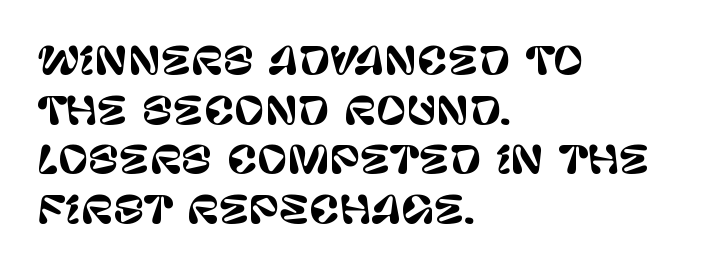
Font category for this specimen: sans-serif. The strip under each line holds only bare page. The passage is arranged the way most books set body copy — flush left. Evenly set lines give the paragraph a standard silhouette.
